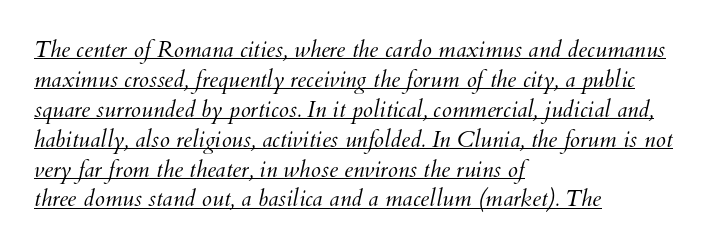
{"bold": "no", "underline": "yes", "align": "left", "line_spacing": "normal", "line_spacing_ratio": 1.3, "letter_spacing": "normal", "letter_spacing_em": 0.0, "glyph_px": 23}
